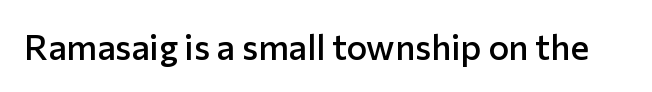
{"serif": "no", "italic": "no", "bold": "semi", "weight": "semibold", "width": "normal", "stroke_contrast": "low", "x_height": "medium", "monospaced": "no", "underline": "no", "letter_spacing": "normal", "letter_spacing_em": 0.0, "glyph_px": 35}
